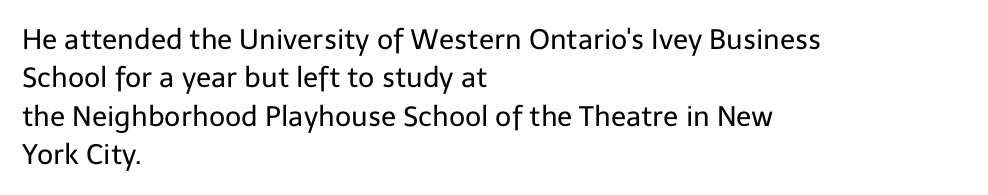
The paragraph shown leans on its left margin. The specimen omits any rule beneath the text block's lines. The passage shown stacks its lines at a standard gap. Are there feet on the stems? There aren't — it's a sans. Standard letterfit; no display-style spreading of the glyphs. The letters look calm and open, with moderate or lighter stems.
